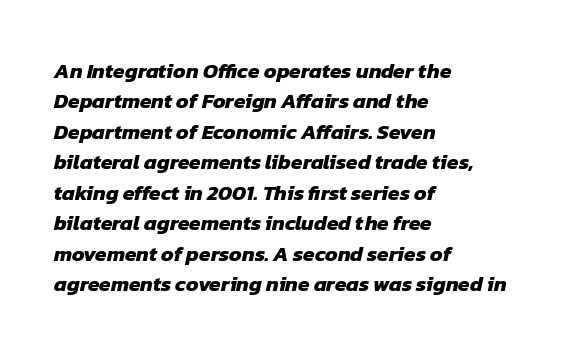
The image shows 21 px bold type; set left-aligned, normal line spacing (1.45x), normal letter spacing, not underlined.
